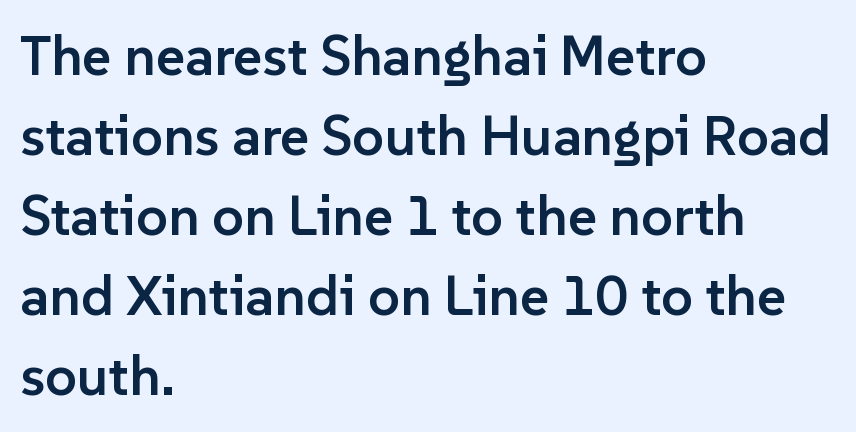
Default kerning and tracking; the words read as compact shapes. The gap between lines stays unmarked. These lines are set flush left with a ragged right edge. You can tell it's not italic because the verticals are truly vertical.
